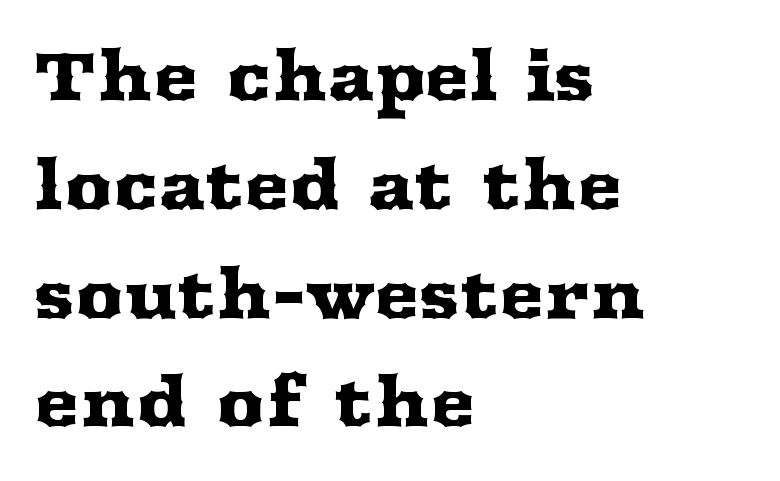
Vertically, the passage feels balanced, rows spaced as you'd expect. Notice how the passage keeps a crisp vertical edge on the left only. Tracking value appears to be zero — textbook default spacing. What kind of face is this? One with serifs. Glance below the letters and you will spot only blank space.
